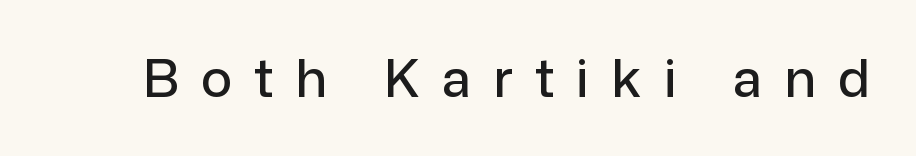
Character widths vary here, with narrow letters taking less room than wide ones. Only glyphs here, with clear space below each row. The passage shown is typeset with a sans-serif family. Does extra space separate the letters? Yes, quite a lot of it. Upright lettering throughout.
